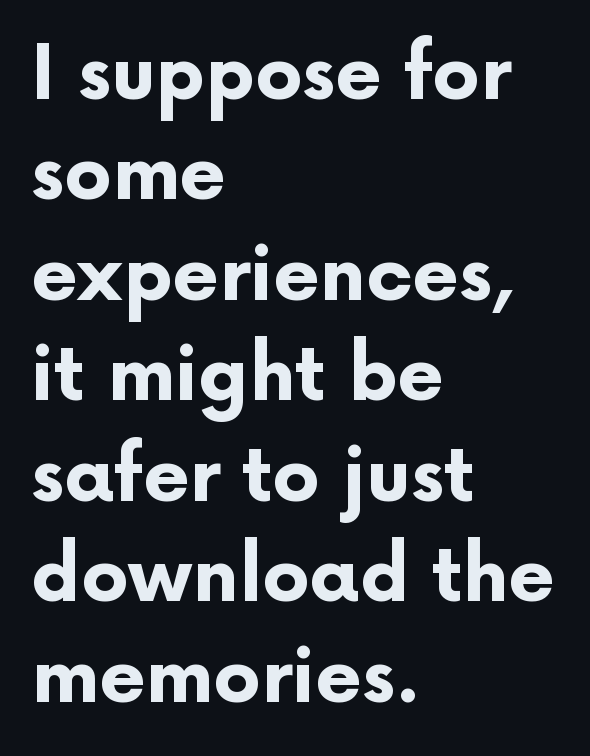
Q: Is the text bold? A: Yes.
Q: Is the text italic (slanted)? A: No, it is upright.
Q: Is the typeface a serif or a sans-serif typeface? A: Sans-serif.
Q: Is the text underlined? A: No.
Q: How is the paragraph aligned? A: Left-aligned.
Q: Is the spacing between letters normal or unusually wide? A: Normal.
Q: Is the spacing between lines tight, normal or loose? A: Normal.
Q: Width (condensed, normal, or wide)? A: Normal.
Q: Stroke contrast? A: Low.
Q: x-height? A: Medium.
Q: Monospaced? A: No.
